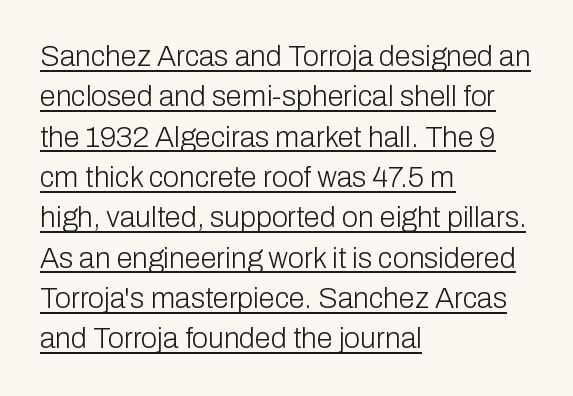
Caption: standard tracking, unaltered. Compared with a typical body face, this is equally light or lighter still. Looks like someone drew a line under every word here. Each letter keeps its own natural width here, so spacing adapts to shape. Notice how descenders clear the ascenders below comfortably — that's standard leading. The lettering stays uniformly vertical, giving the passage a roman look.
